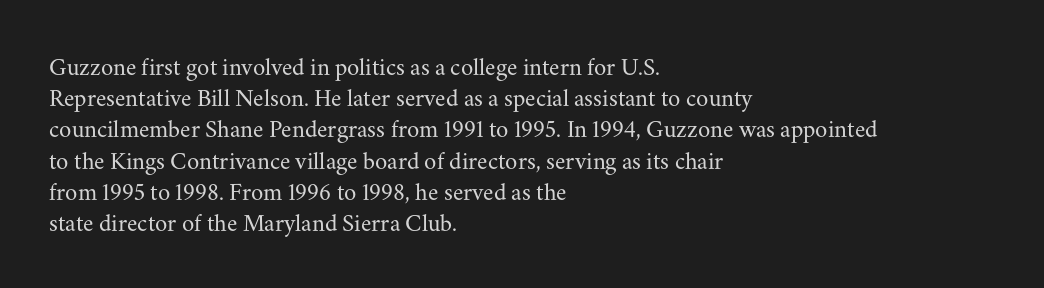
Spacing between characters is what you'd get straight out of the box. Ordinary non-slanted type is in use. The compositor pushed each line to the left boundary. Rows of type keep a routine distance in the vertical direction.
